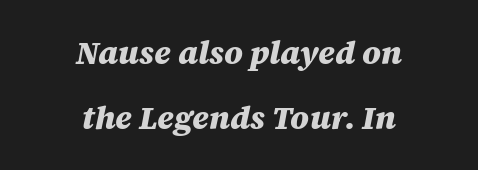
Q: Is the text bold? A: Yes.
Q: Is the text italic (slanted)? A: Yes, it leans right by about 12 degrees.
Q: Is the text underlined? A: No.
Q: How is the paragraph aligned? A: Centered.
Q: Is the spacing between letters normal or unusually wide? A: Normal.
Q: Is the spacing between lines tight, normal or loose? A: Loose.
Q: Width (condensed, normal, or wide)? A: Normal.
Q: Stroke contrast? A: Medium.
Q: x-height? A: Large.
Q: Monospaced? A: No.
